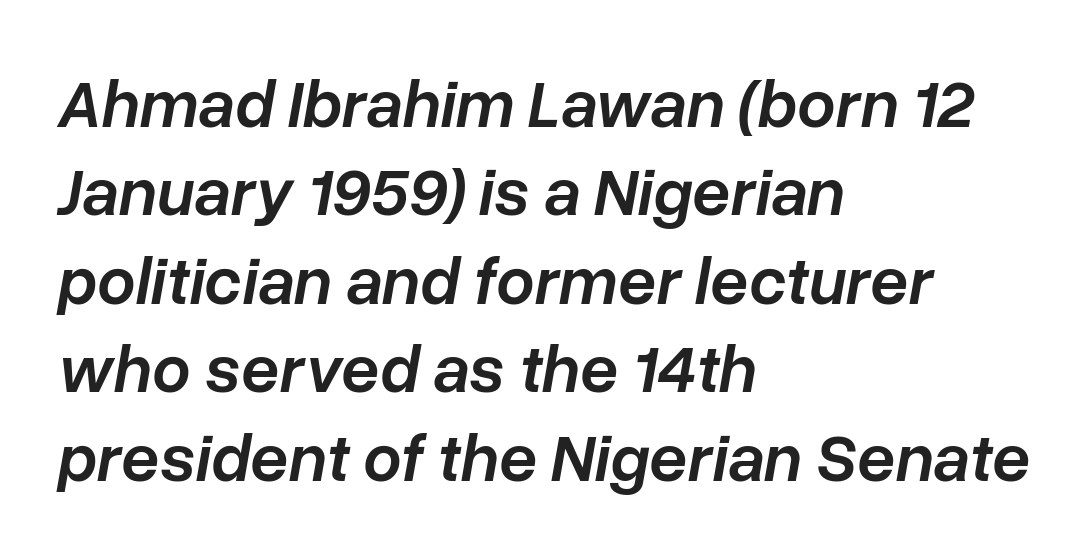
The image shows 68 px semibold type, italic (leaning right); set left-aligned, normal line spacing (1.3x), normal letter spacing, not underlined; low stroke contrast and a medium x-height.
